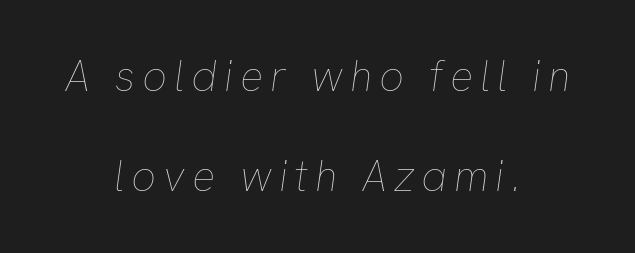
Italic: yes, the glyphs are oblique. The text block is weighted toward neither margin, spreading evenly from the middle. The face looks like a standard text weight, possibly lighter. The rendering uses a large line-height, opening up the rows.
